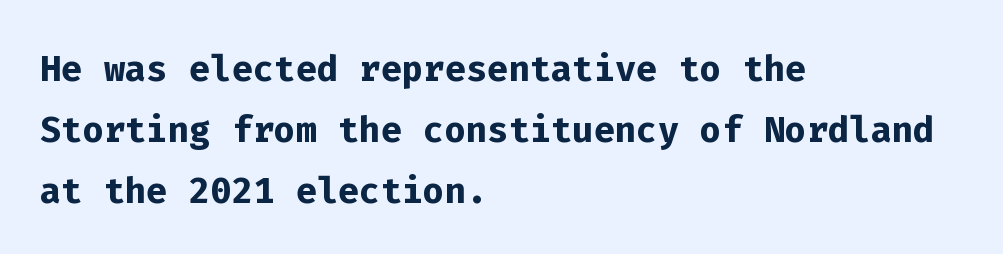
{"serif": "no", "italic": "no", "bold": "yes", "weight": "semibold", "width": "normal", "stroke_contrast": "low", "x_height": "medium", "monospaced": "yes", "underline": "no", "align": "left", "line_spacing_ratio": 1.22, "letter_spacing": "normal", "letter_spacing_em": 0.0, "glyph_px": 50}
